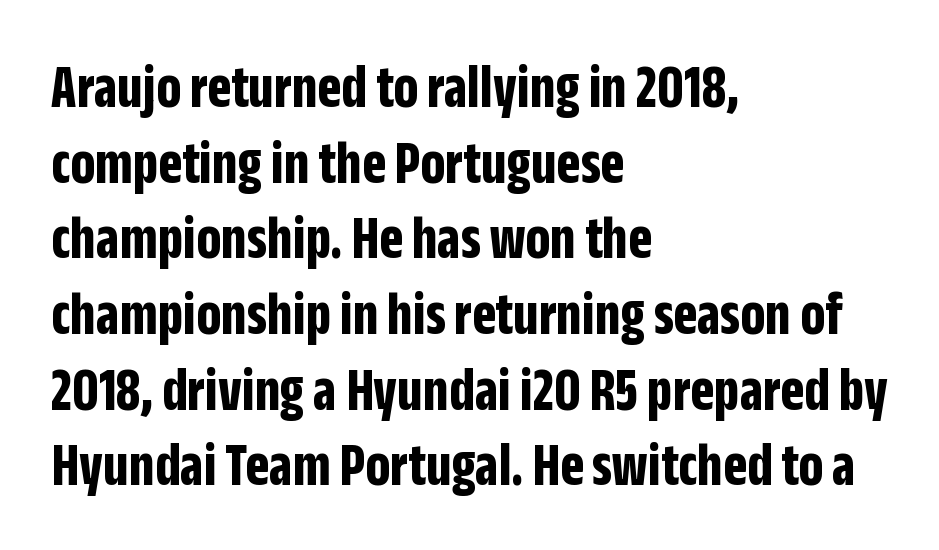
{"serif": "no", "italic": "no", "bold": "yes", "weight": "bold", "width": "condensed", "stroke_contrast": "low", "x_height": "large", "monospaced": "no", "underline": "no", "align": "left", "line_spacing_ratio": 1.22, "letter_spacing": "normal", "letter_spacing_em": 0.0, "glyph_px": 62}
